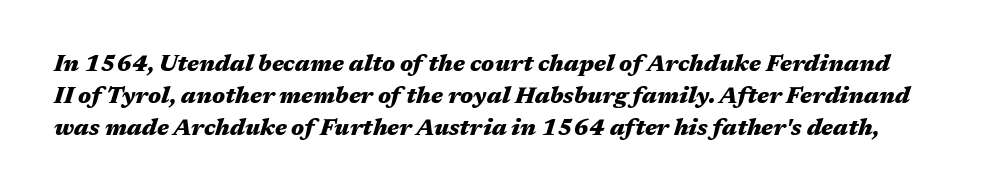
{"italic": "yes", "lean": "right", "slant_degrees": 17, "bold": "yes", "underline": "no", "line_spacing": "normal", "line_spacing_ratio": 1.39, "letter_spacing": "normal", "letter_spacing_em": 0.0, "glyph_px": 23}
